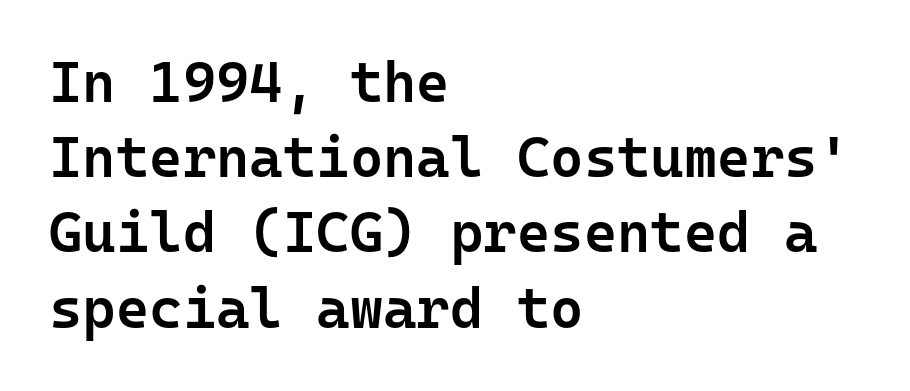
Q: Is the text bold? A: Semi-bold.
Q: Is the text italic (slanted)? A: No, it is upright.
Q: Is the typeface a serif or a sans-serif typeface? A: Sans-serif.
Q: Is the text underlined? A: No.
Q: How is the paragraph aligned? A: Left-aligned.
Q: Is the spacing between letters normal or unusually wide? A: Normal.
Q: Is the spacing between lines tight, normal or loose? A: Normal.
Q: Width (condensed, normal, or wide)? A: Normal.
Q: Stroke contrast? A: Low.
Q: x-height? A: Medium.
Q: Monospaced? A: Yes.
